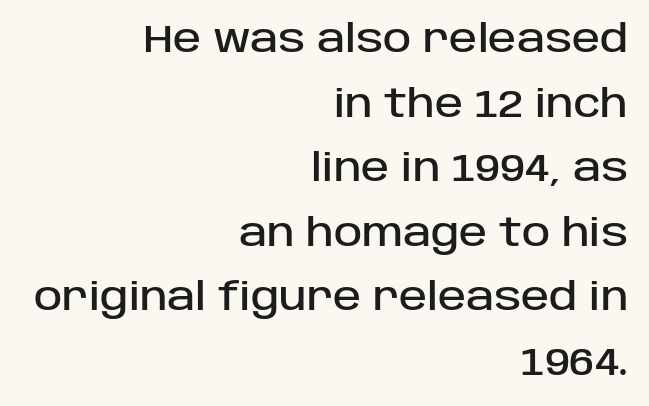
Q: Is the text italic (slanted)? A: No, it is upright.
Q: Is the typeface a serif or a sans-serif typeface? A: Sans-serif.
Q: Is the text underlined? A: No.
Q: How is the paragraph aligned? A: Right-aligned.
Q: Is the spacing between letters normal or unusually wide? A: Normal.
Q: Is the spacing between lines tight, normal or loose? A: Normal.
Q: Width (condensed, normal, or wide)? A: Normal.
Q: Stroke contrast? A: Low.
Q: x-height? A: Large.
Q: Monospaced? A: No.
